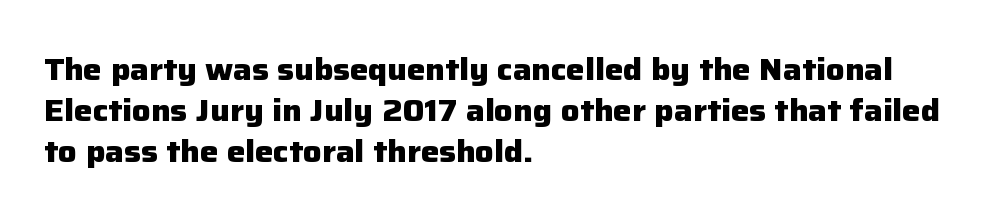
Q: Is the text bold? A: Yes.
Q: Is the text italic (slanted)? A: No, it is upright.
Q: Is the typeface a serif or a sans-serif typeface? A: Sans-serif.
Q: Is the text underlined? A: No.
Q: How is the paragraph aligned? A: Left-aligned.
Q: Is the spacing between letters normal or unusually wide? A: Normal.
Q: Is the spacing between lines tight, normal or loose? A: Normal.
Q: Width (condensed, normal, or wide)? A: Normal.
Q: Stroke contrast? A: Low.
Q: x-height? A: Medium.
Q: Monospaced? A: No.
